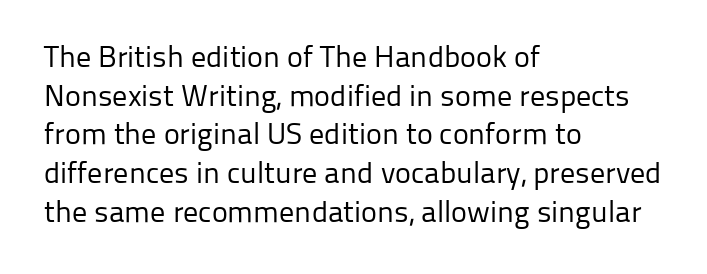
Q: Is the text bold? A: No.
Q: Is the text italic (slanted)? A: No, it is upright.
Q: Is the typeface a serif or a sans-serif typeface? A: Sans-serif.
Q: Is the text underlined? A: No.
Q: How is the paragraph aligned? A: Left-aligned.
Q: Is the spacing between letters normal or unusually wide? A: Normal.
Q: Is the spacing between lines tight, normal or loose? A: Normal.
Q: Width (condensed, normal, or wide)? A: Normal.
Q: Stroke contrast? A: Low.
Q: x-height? A: Medium.
Q: Monospaced? A: No.
